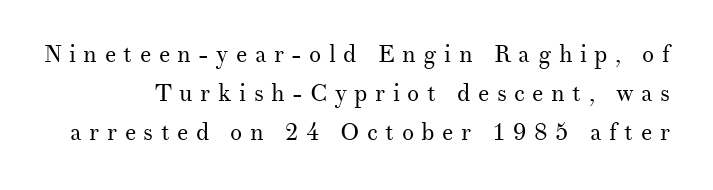
The image shows 24 px text type, upright; set normal line spacing (1.63x), unusually wide letter spacing (+0.31 em), not underlined.
